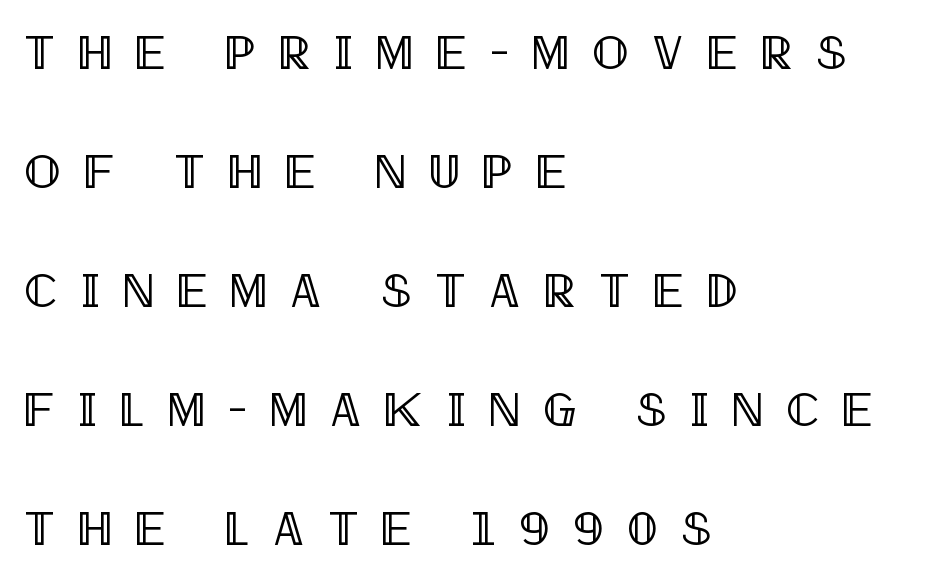
The strip under each line holds only bare page. Do the letters lean? They stand straight. The rag falls on the right side of this text block. Spacing between characters has been opened up far beyond the box default. The designer dialed line spacing up above the default.
